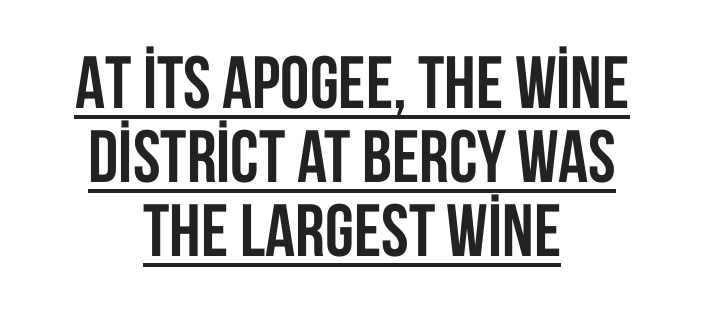
{"serif": "no", "italic": "no", "bold": "yes", "weight": "semibold", "width": "condensed", "stroke_contrast": "low", "x_height": "large", "monospaced": "no", "underline": "yes", "align": "center", "line_spacing": "tight", "line_spacing_ratio": 1.0, "letter_spacing": "normal", "letter_spacing_em": 0.0, "glyph_px": 74}
